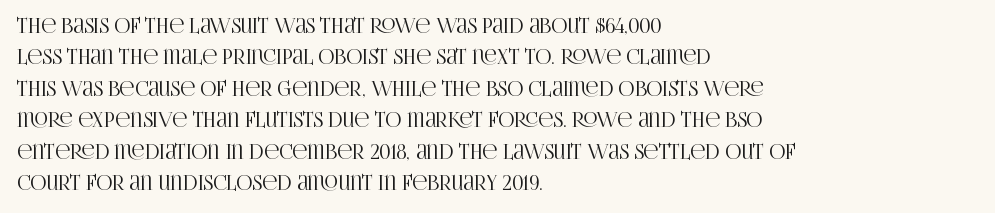
Q: Is the text italic (slanted)? A: No, it is upright.
Q: Is the text underlined? A: No.
Q: How is the paragraph aligned? A: Left-aligned.
Q: Is the spacing between letters normal or unusually wide? A: Normal.
Q: Is the spacing between lines tight, normal or loose? A: Normal.
